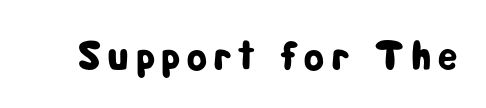
{"serif": "no", "italic": "no", "width": "condensed", "stroke_contrast": "low", "x_height": "medium", "monospaced": "no", "underline": "no", "glyph_px": 41}
